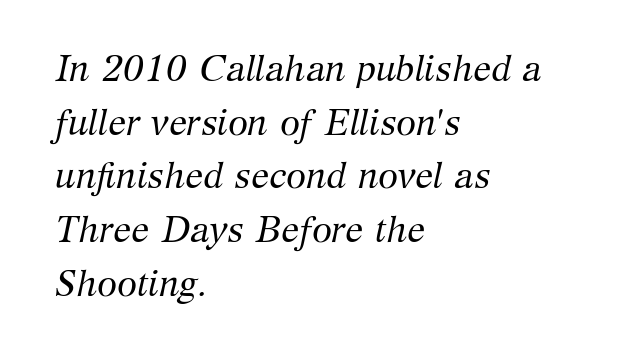
Q: Is the text bold? A: No.
Q: Is the text italic (slanted)? A: Yes, it leans right by about 12 degrees.
Q: Is the typeface a serif or a sans-serif typeface? A: Serif.
Q: Is the text underlined? A: No.
Q: How is the paragraph aligned? A: Left-aligned.
Q: Is the spacing between letters normal or unusually wide? A: Normal.
Q: Is the spacing between lines tight, normal or loose? A: Normal.
Q: Width (condensed, normal, or wide)? A: Normal.
Q: Stroke contrast? A: Medium.
Q: x-height? A: Medium.
Q: Monospaced? A: No.
